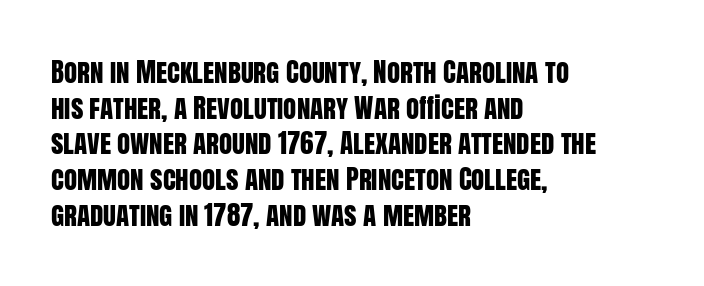
Q: Is the text italic (slanted)? A: No, it is upright.
Q: Is the text underlined? A: No.
Q: How is the paragraph aligned? A: Left-aligned.
Q: Is the spacing between letters normal or unusually wide? A: Normal.
Q: Is the spacing between lines tight, normal or loose? A: Normal.
